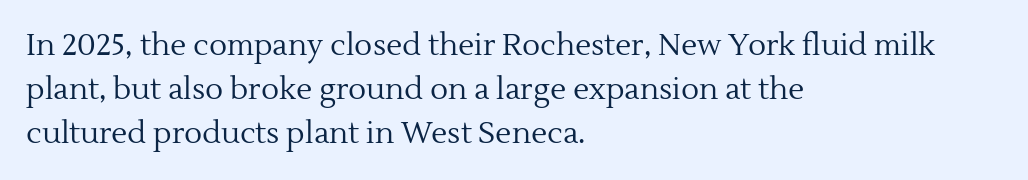
The image shows 30 px regular-weight serif type, upright; set left-aligned, normal line spacing (1.47x), normal letter spacing, not underlined; a medium x-height.
